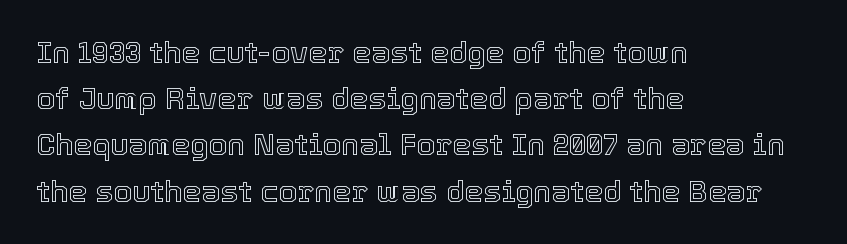
The image shows 30 px text type, upright; set left-aligned, normal line spacing (1.54x), normal letter spacing, not underlined; a medium x-height.
